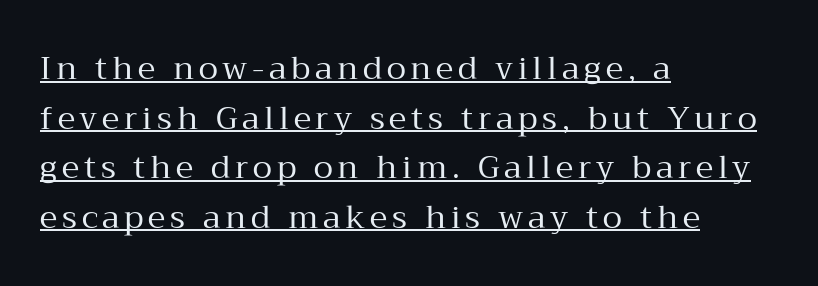
{"serif": "yes", "italic": "no", "bold": "no", "weight": "regular", "width": "normal", "stroke_contrast": "medium", "x_height": "medium", "monospaced": "no", "underline": "yes", "align": "left", "line_spacing": "normal", "line_spacing_ratio": 1.55, "glyph_px": 32}
